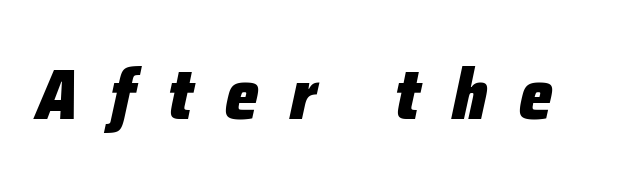
The strip under each line holds only bare page. There's an unmistakable incline to the writing here. Proportional: the letters do not fall into vertical columns. On the weight axis this lands at bold, roughly 700. Letter spacing: wide.
